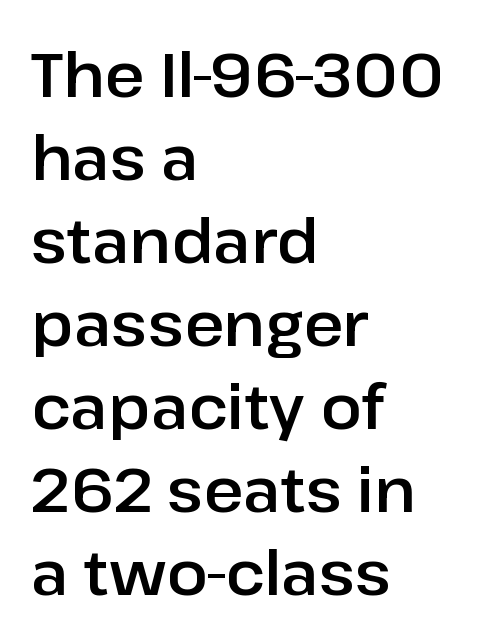
{"serif": "no", "italic": "no", "width": "normal", "stroke_contrast": "low", "x_height": "medium", "monospaced": "no", "underline": "no", "align": "left", "line_spacing": "normal", "line_spacing_ratio": 1.36, "letter_spacing": "normal", "letter_spacing_em": 0.0, "glyph_px": 61}
